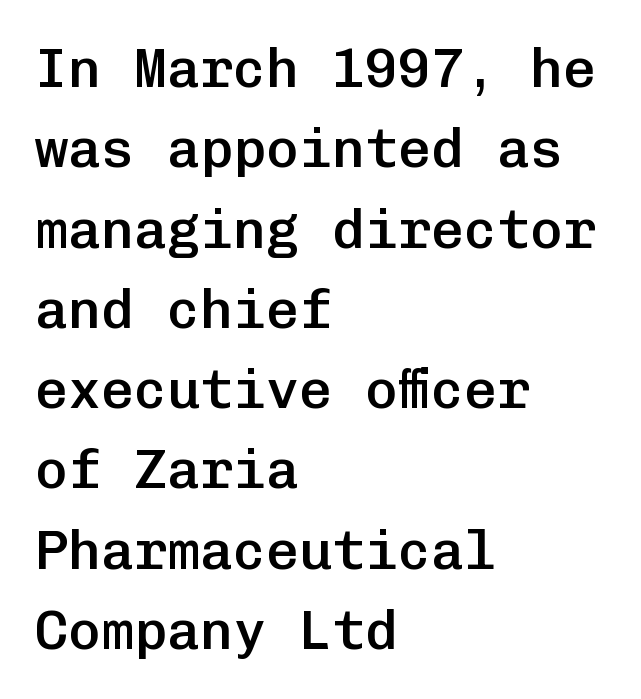
{"serif": "no", "italic": "no", "bold": "semi", "weight": "semibold", "width": "normal", "stroke_contrast": "low", "x_height": "medium", "monospaced": "yes", "underline": "no", "align": "left", "line_spacing": "normal", "line_spacing_ratio": 1.46, "letter_spacing": "normal", "letter_spacing_em": 0.0, "glyph_px": 55}
